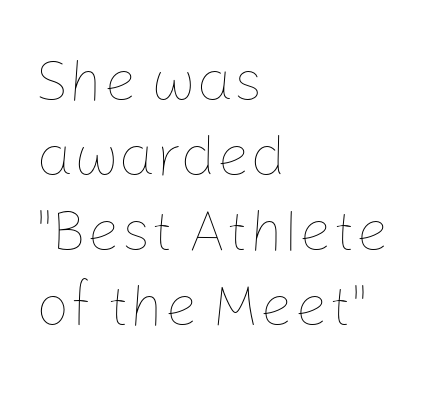
{"italic": "no", "bold": "no", "weight": "thin", "width": "normal", "stroke_contrast": "low", "x_height": "medium", "monospaced": "no", "underline": "no", "align": "left", "line_spacing": "normal", "line_spacing_ratio": 1.27, "letter_spacing": "normal", "letter_spacing_em": 0.0, "glyph_px": 59}
